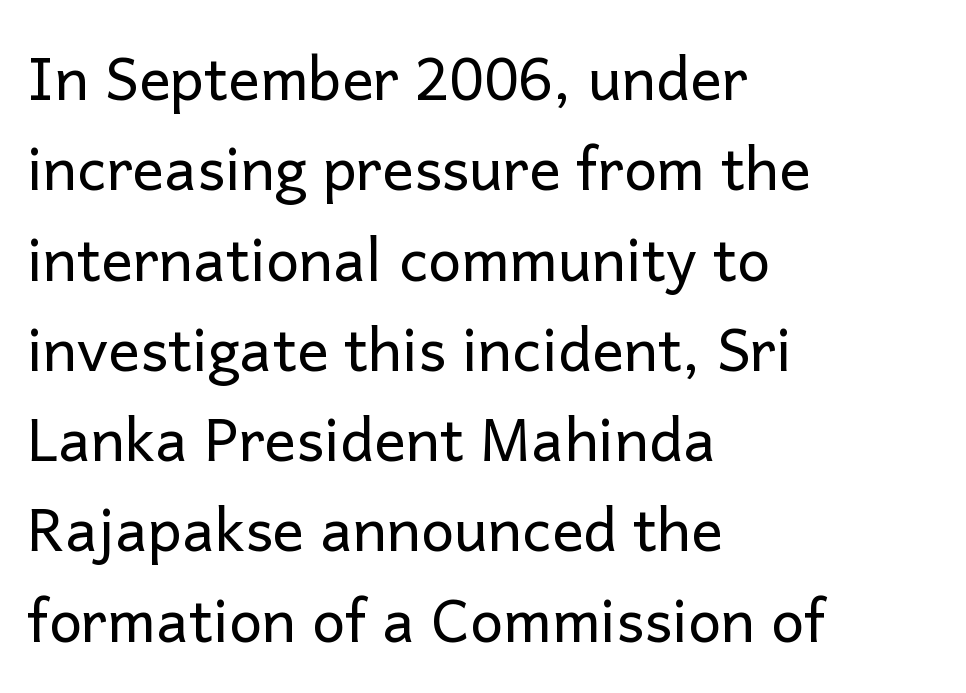
{"serif": "no", "italic": "no", "bold": "no", "weight": "regular", "width": "normal", "stroke_contrast": "low", "x_height": "medium", "monospaced": "no", "underline": "no", "align": "left", "line_spacing": "normal", "line_spacing_ratio": 1.53, "letter_spacing": "normal", "letter_spacing_em": 0.0, "glyph_px": 59}
